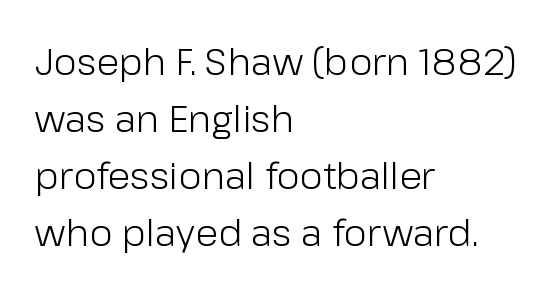
Q: Is the text bold? A: No.
Q: Is the text italic (slanted)? A: No, it is upright.
Q: Is the typeface a serif or a sans-serif typeface? A: Sans-serif.
Q: Is the text underlined? A: No.
Q: How is the paragraph aligned? A: Left-aligned.
Q: Is the spacing between letters normal or unusually wide? A: Normal.
Q: Is the spacing between lines tight, normal or loose? A: Normal.
Q: Width (condensed, normal, or wide)? A: Normal.
Q: Stroke contrast? A: Low.
Q: x-height? A: Medium.
Q: Monospaced? A: No.
